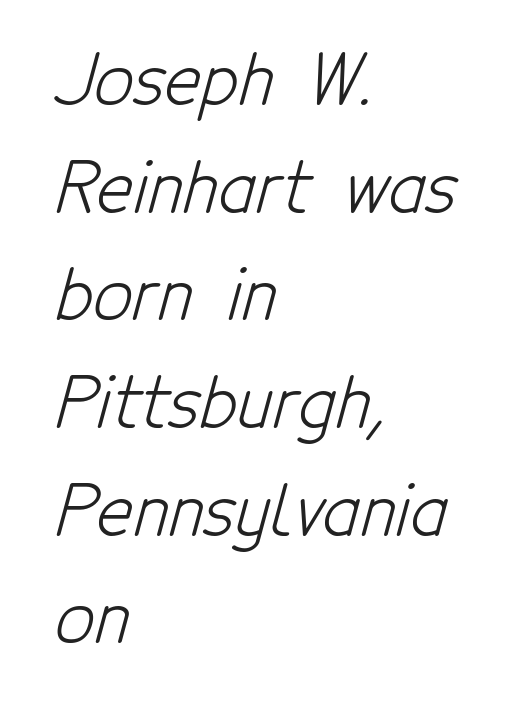
The image shows 69 px light, condensed sans-serif type; set left-aligned, normal line spacing (1.56x), normal letter spacing, not underlined; low stroke contrast and a medium x-height.
